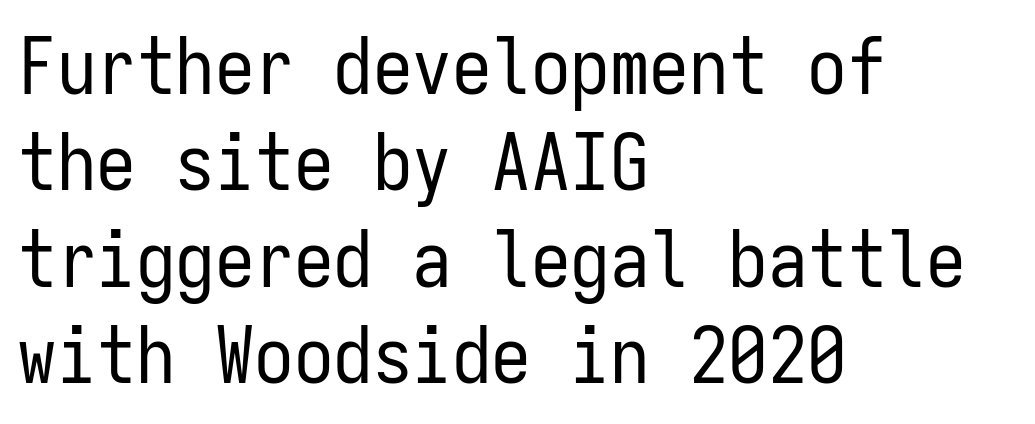
Posture: straight, roman, zero tilt. Rule under the text: the space is simply empty. Reading down the block, your eye returns to a fixed left position each line. No letter is thick-stroked: the sample isn't bold. Every character here occupies the same horizontal width, giving the sample a typewriter-like rhythm. How are the letters spaced? Ordinarily, with no added tracking.
